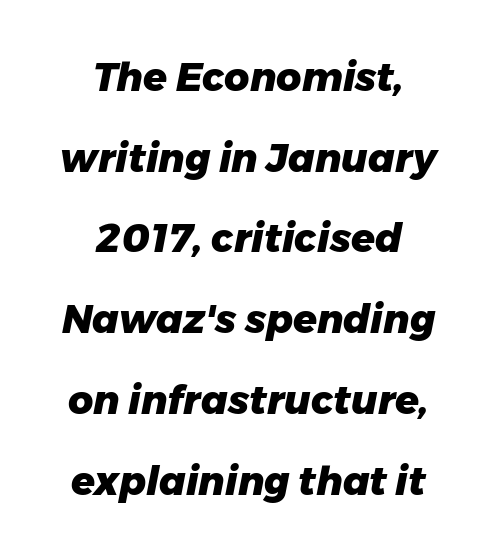
The image shows 39 px heavy type, italic (leaning right); set centered, loose line spacing (2.07x), normal letter spacing, not underlined; low stroke contrast and a medium x-height.
